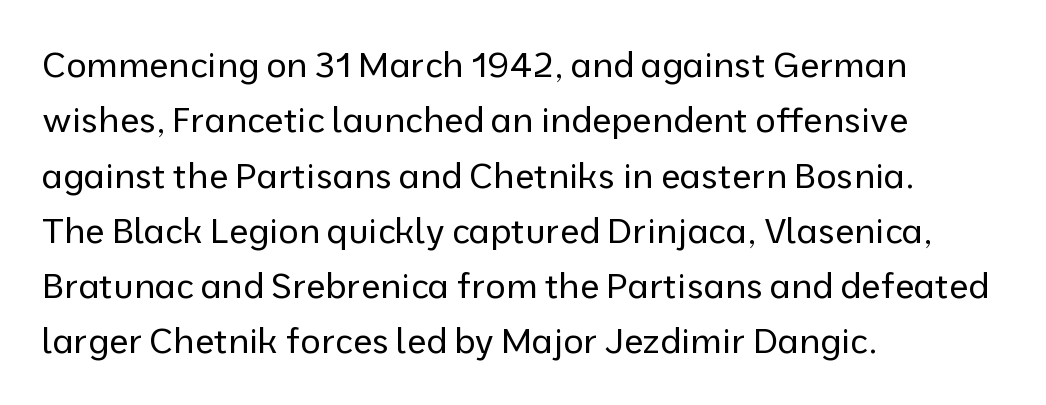
Q: Is the text bold? A: No.
Q: Is the text italic (slanted)? A: No, it is upright.
Q: Is the typeface a serif or a sans-serif typeface? A: Sans-serif.
Q: Is the text underlined? A: No.
Q: How is the paragraph aligned? A: Left-aligned.
Q: Is the spacing between letters normal or unusually wide? A: Normal.
Q: Is the spacing between lines tight, normal or loose? A: Normal.
Q: Width (condensed, normal, or wide)? A: Normal.
Q: Stroke contrast? A: Low.
Q: x-height? A: Medium.
Q: Monospaced? A: No.
